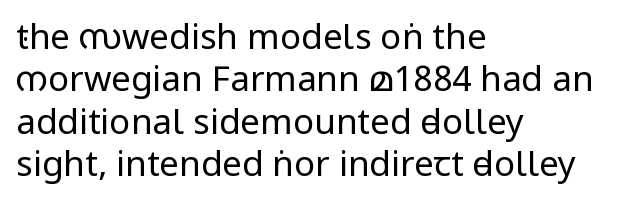
{"serif": "no", "italic": "no", "bold": "no", "weight": "regular", "width": "condensed", "stroke_contrast": "low", "x_height": "large", "monospaced": "no", "underline": "no", "align": "left", "line_spacing_ratio": 1.21, "letter_spacing": "normal", "letter_spacing_em": 0.0, "glyph_px": 35}
